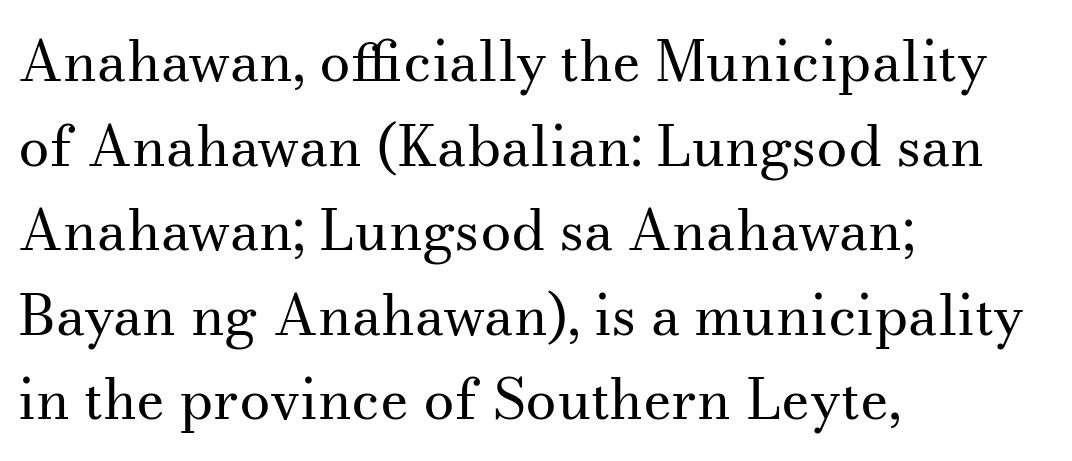
{"serif": "yes", "italic": "no", "bold": "no", "weight": "regular", "width": "normal", "stroke_contrast": "medium", "x_height": "small", "monospaced": "no", "underline": "no", "align": "left", "line_spacing": "normal", "line_spacing_ratio": 1.51, "letter_spacing": "normal", "letter_spacing_em": 0.0, "glyph_px": 56}
